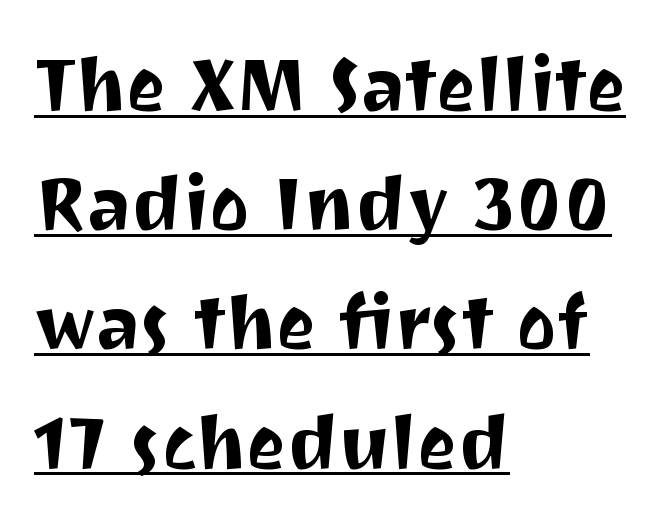
Q: Is the text italic (slanted)? A: No, it is upright.
Q: Is the typeface a serif or a sans-serif typeface? A: Sans-serif.
Q: Is the text underlined? A: Yes.
Q: How is the paragraph aligned? A: Left-aligned.
Q: Is the spacing between letters normal or unusually wide? A: Normal.
Q: Is the spacing between lines tight, normal or loose? A: Normal.
Q: Width (condensed, normal, or wide)? A: Normal.
Q: Stroke contrast? A: Medium.
Q: x-height? A: Medium.
Q: Monospaced? A: No.
